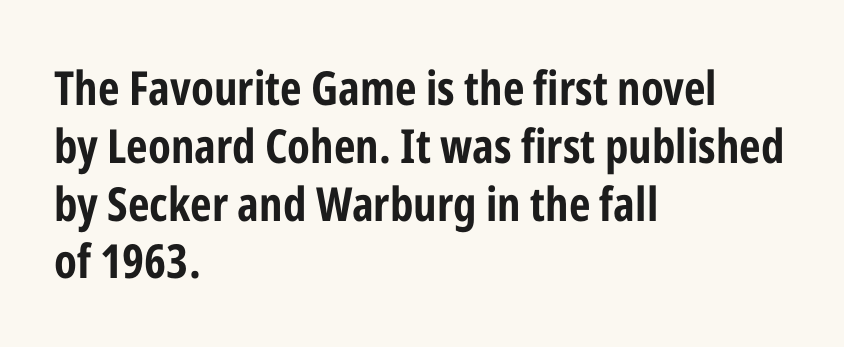
{"serif": "no", "italic": "no", "bold": "yes", "weight": "bold", "width": "condensed", "stroke_contrast": "low", "x_height": "medium", "monospaced": "no", "underline": "no", "align": "left", "line_spacing_ratio": 1.23, "letter_spacing": "normal", "letter_spacing_em": 0.0, "glyph_px": 47}
